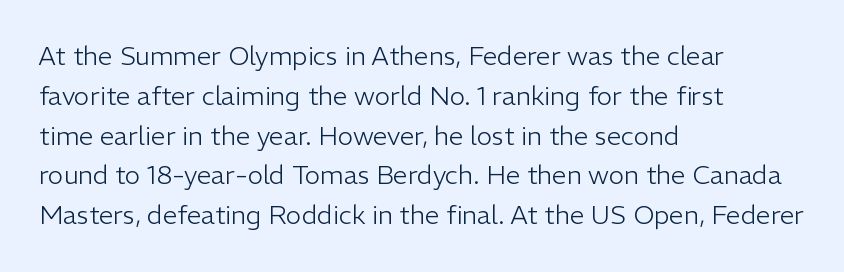
Nobody touched the tracking dial on this one. Line starts are locked; line ends wander. The block of text has a typical density, with ordinary space between rows. The glyphs are unaccompanied by any horizontal stroke below them. Notice how the stems are strictly vertical — no italics here. These glyphs show unthickened strokes, regular width or finer.
